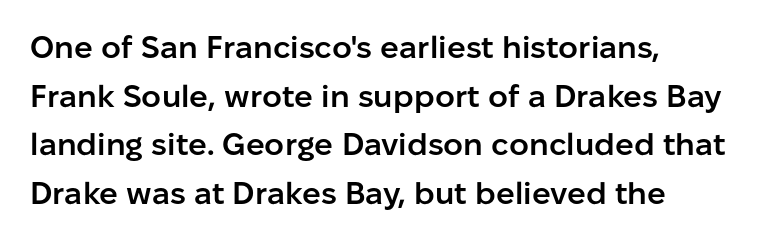
{"serif": "no", "italic": "no", "bold": "semi", "weight": "semibold", "width": "normal", "stroke_contrast": "low", "x_height": "medium", "monospaced": "no", "underline": "no", "line_spacing": "normal", "line_spacing_ratio": 1.57, "letter_spacing": "normal", "letter_spacing_em": 0.0, "glyph_px": 31}
